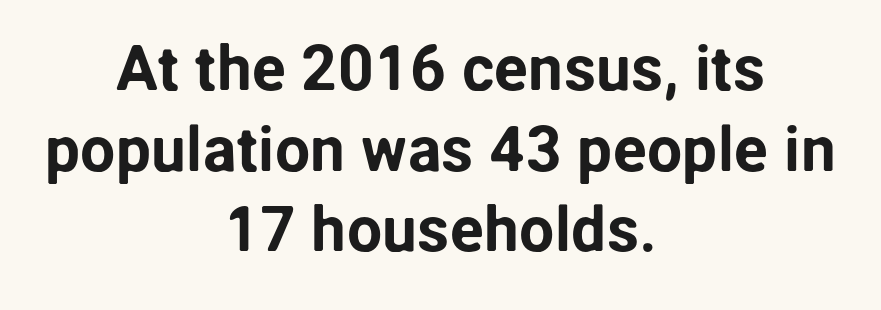
{"serif": "no", "italic": "no", "width": "normal", "stroke_contrast": "low", "x_height": "medium", "monospaced": "no", "underline": "no", "align": "center", "line_spacing": "normal", "line_spacing_ratio": 1.28, "letter_spacing": "normal", "letter_spacing_em": 0.0, "glyph_px": 63}
